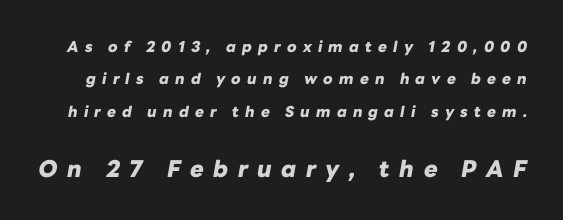
The image shows 23 px bold type, italic (leaning right); set loose line spacing (2.16x), unusually wide letter spacing (+0.41 em), not underlined; the second (bottom) block is 1.53x larger.
